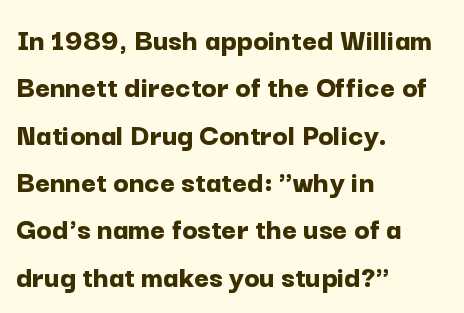
{"serif": "no", "italic": "no", "bold": "yes", "weight": "bold", "width": "normal", "stroke_contrast": "low", "x_height": "medium", "monospaced": "no", "underline": "no", "align": "left", "line_spacing": "normal", "line_spacing_ratio": 1.48, "letter_spacing": "normal", "letter_spacing_em": 0.0, "glyph_px": 32}
